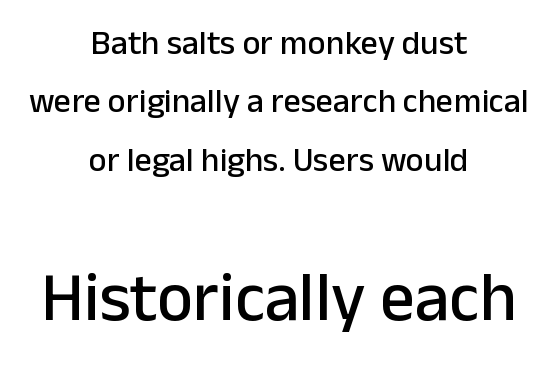
{"serif": "no", "italic": "no", "width": "normal", "stroke_contrast": "low", "x_height": "medium", "monospaced": "no", "underline": "no", "align": "center", "line_spacing_ratio": 1.72, "letter_spacing": "normal", "letter_spacing_em": 0.0, "larger_block": "second", "size_ratio": 2.03, "glyph_px": 69}
